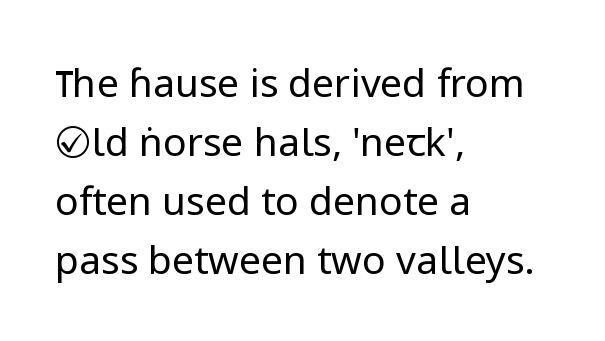
The image shows 39 px regular-weight sans-serif type, upright; set left-aligned, normal line spacing (1.51x), normal letter spacing, not underlined; low stroke contrast and a medium x-height.
